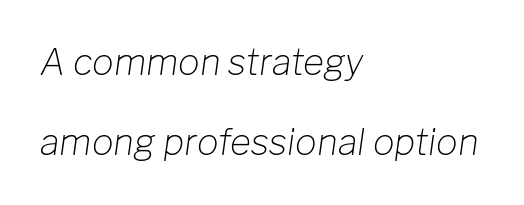
Q: Is the text bold? A: No.
Q: Is the text italic (slanted)? A: Yes, it leans right by about 8 degrees.
Q: Is the text underlined? A: No.
Q: How is the paragraph aligned? A: Left-aligned.
Q: Is the spacing between letters normal or unusually wide? A: Normal.
Q: Is the spacing between lines tight, normal or loose? A: Loose.
Q: Width (condensed, normal, or wide)? A: Normal.
Q: Stroke contrast? A: Low.
Q: x-height? A: Medium.
Q: Monospaced? A: No.
